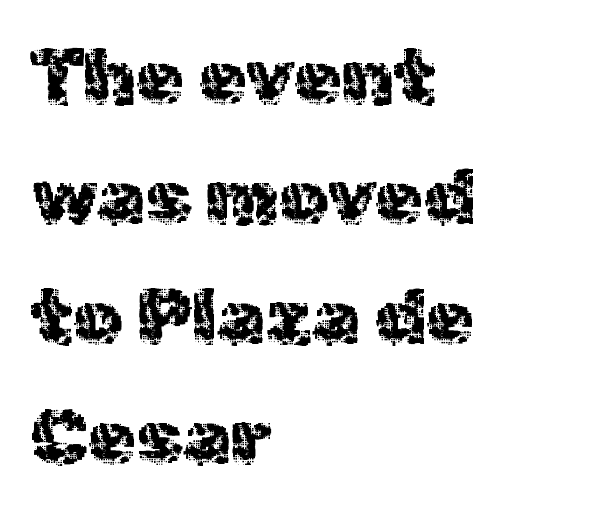
Q: Is the text bold? A: No.
Q: Is the text italic (slanted)? A: No, it is upright.
Q: Is the typeface a serif or a sans-serif typeface? A: Sans-serif.
Q: Is the text underlined? A: No.
Q: How is the paragraph aligned? A: Left-aligned.
Q: Is the spacing between letters normal or unusually wide? A: Normal.
Q: Is the spacing between lines tight, normal or loose? A: Normal.
Q: Width (condensed, normal, or wide)? A: Normal.
Q: x-height? A: Medium.
Q: Monospaced? A: No.
